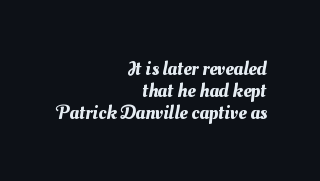
Q: Is the text underlined? A: No.
Q: How is the paragraph aligned? A: Right-aligned.
Q: Is the spacing between letters normal or unusually wide? A: Normal.
Q: Is the spacing between lines tight, normal or loose? A: Tight.
